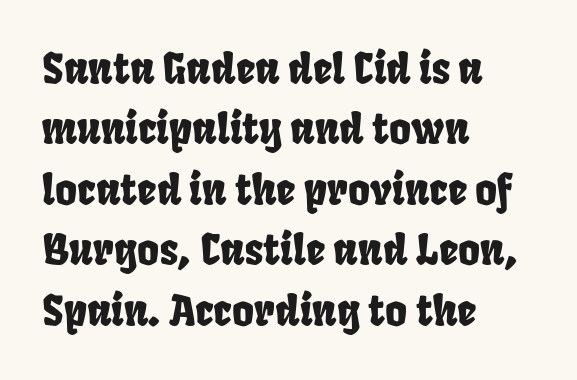
{"serif": "no", "width": "condensed", "stroke_contrast": "low", "x_height": "large", "monospaced": "no", "underline": "no", "align": "left", "line_spacing": "normal", "line_spacing_ratio": 1.44, "letter_spacing": "normal", "letter_spacing_em": 0.0, "glyph_px": 42}
